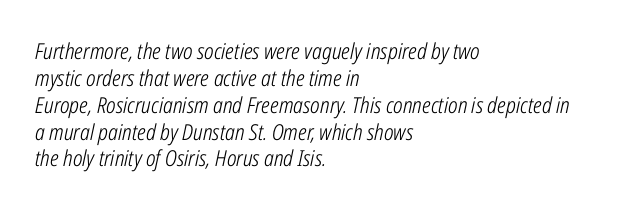
The image shows 22 px text type, italic (leaning right); set left-aligned, line spacing 1.22x, normal letter spacing, not underlined.
